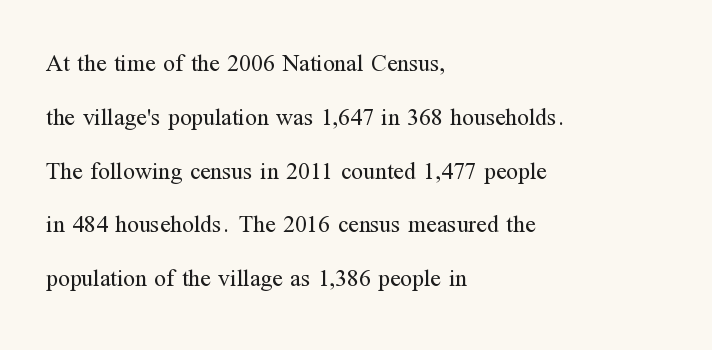
The image shows 24 px text type, upright; set left-aligned, loose line spacing (2.24x), normal letter spacing, not underlined.
